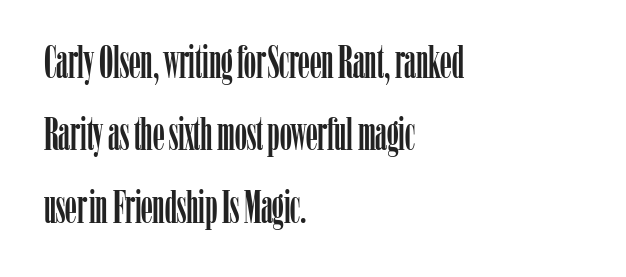
No extra tracking has been applied to these lines. These lines are rendered in a variable-pitch font. This rendering features lettering with no underline. The face used here is seriffed, in the tradition of book romans. Reading down the column, the eye jumps a familiar distance to each next line.
